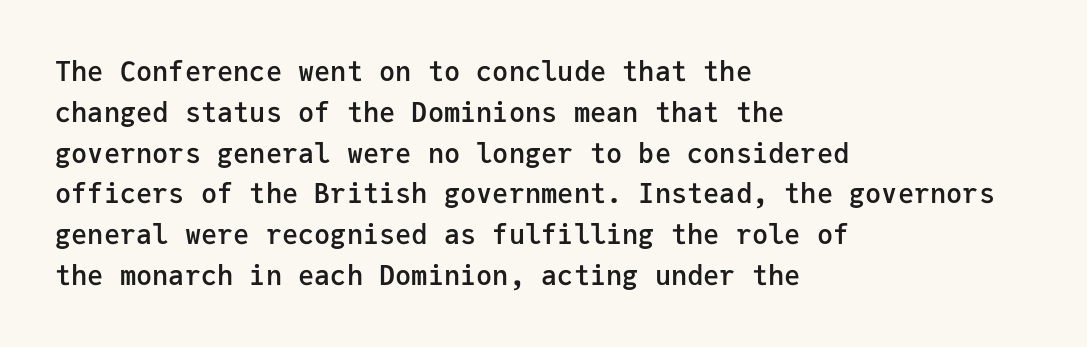
{"italic": "no", "bold": "semi", "underline": "no", "align": "left", "line_spacing": "normal", "line_spacing_ratio": 1.51, "letter_spacing": "normal", "letter_spacing_em": 0.0, "glyph_px": 27}
